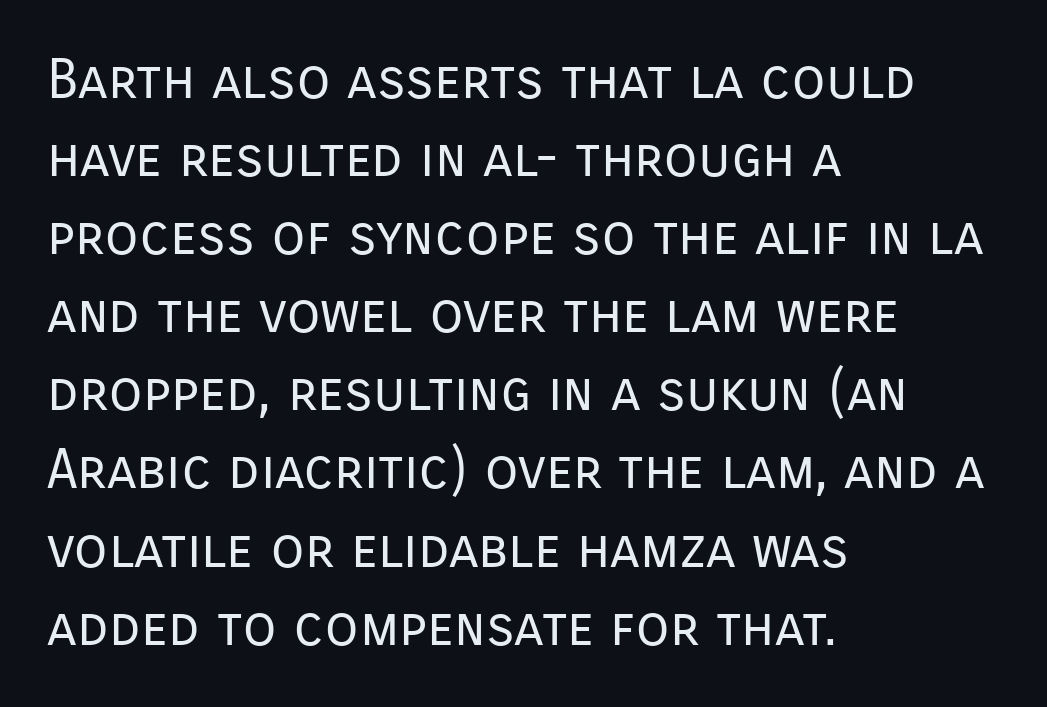
{"serif": "no", "italic": "no", "bold": "no", "weight": "regular", "width": "normal", "stroke_contrast": "low", "x_height": "medium", "monospaced": "no", "underline": "no", "align": "left", "line_spacing": "normal", "line_spacing_ratio": 1.42, "letter_spacing": "normal", "letter_spacing_em": 0.0, "glyph_px": 55}
